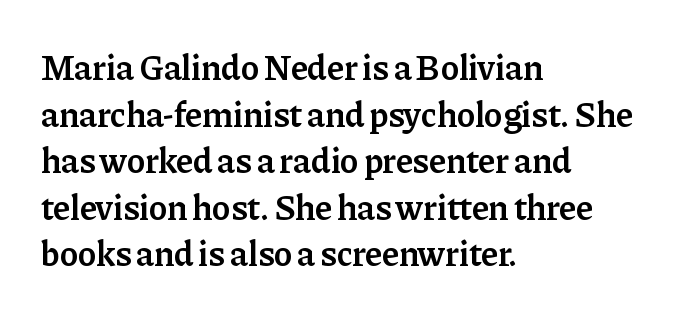
Q: Is the text bold? A: Semi-bold.
Q: Is the text italic (slanted)? A: No, it is upright.
Q: Is the typeface a serif or a sans-serif typeface? A: Serif.
Q: Is the text underlined? A: No.
Q: How is the paragraph aligned? A: Left-aligned.
Q: Is the spacing between letters normal or unusually wide? A: Normal.
Q: Is the spacing between lines tight, normal or loose? A: Normal.
Q: Width (condensed, normal, or wide)? A: Normal.
Q: Stroke contrast? A: Low.
Q: x-height? A: Medium.
Q: Monospaced? A: No.
